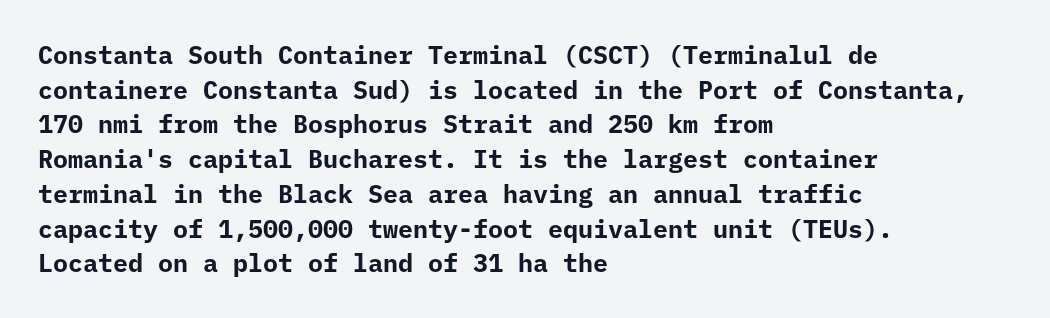
The image shows 25 px bold type, upright; set left-aligned, normal line spacing (1.39x), normal letter spacing, not underlined.
